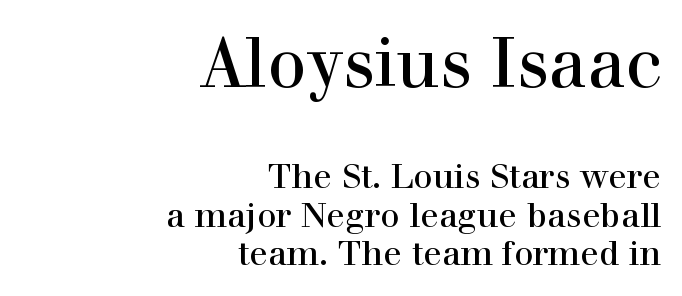
The upper block of text is set noticeably larger than the block beneath it. Glyph-to-glyph distance matches everyday printed text. Where is the straight margin? On the right. The lines are packed closely together with very little leading. Rule under the text: the space is simply empty. Old-style or modern, the face here clearly has serifs.
